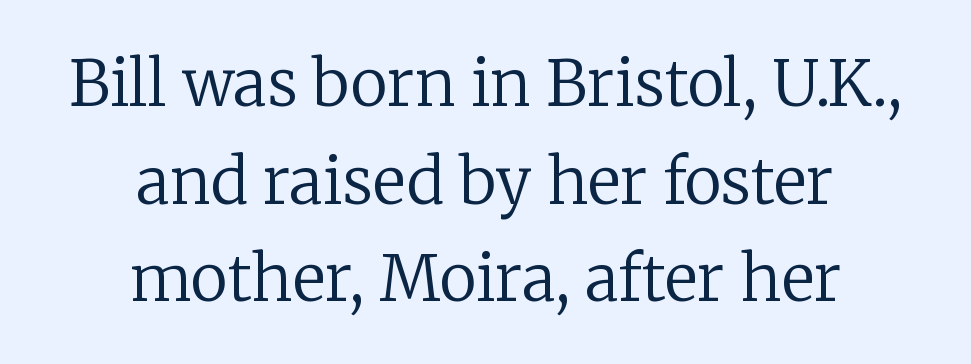
Q: Is the text bold? A: No.
Q: Is the text italic (slanted)? A: No, it is upright.
Q: Is the typeface a serif or a sans-serif typeface? A: Serif.
Q: Is the text underlined? A: No.
Q: How is the paragraph aligned? A: Centered.
Q: Is the spacing between letters normal or unusually wide? A: Normal.
Q: Is the spacing between lines tight, normal or loose? A: Normal.
Q: Width (condensed, normal, or wide)? A: Normal.
Q: Stroke contrast? A: Low.
Q: x-height? A: Medium.
Q: Monospaced? A: No.
